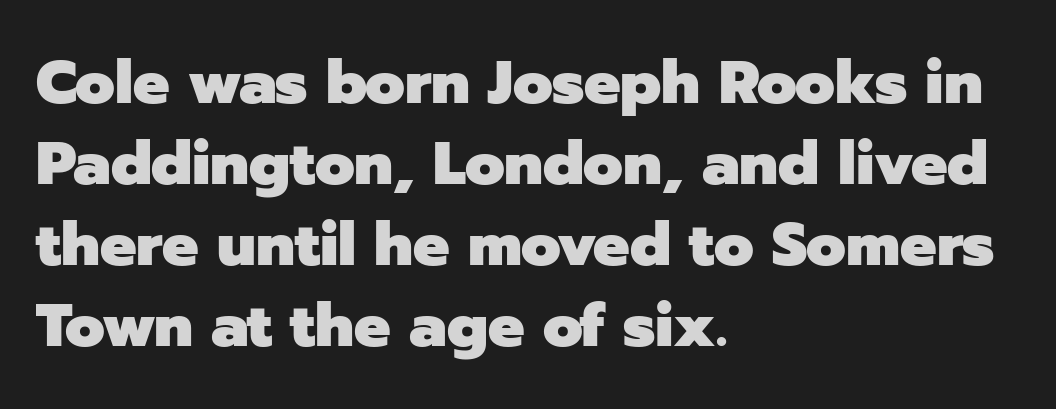
Is the letter spacing exaggerated? No — it looks like the ordinary default. Successive baselines arrive at the customary interval. Upright lettering throughout. The letters are bold, with thick, heavy strokes. Does the type have serifs? No, each stem ends abruptly. Proportional: the letters do not fall into vertical columns.
